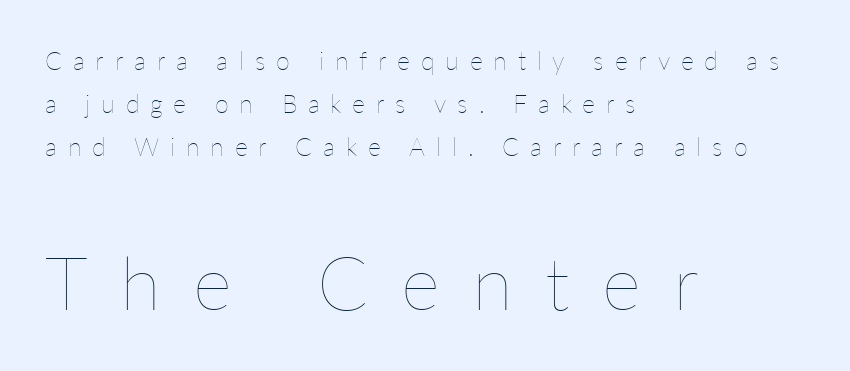
Q: Is the text bold? A: No.
Q: Is the text italic (slanted)? A: No, it is upright.
Q: Is the text underlined? A: No.
Q: How is the paragraph aligned? A: Left-aligned.
Q: Is the spacing between letters normal or unusually wide? A: Unusually wide.
Q: Which block of text is set in a larger size, the first (top) or the second (bottom)? A: The second (bottom) one.
Q: Width (condensed, normal, or wide)? A: Normal.
Q: Stroke contrast? A: Low.
Q: x-height? A: Medium.
Q: Monospaced? A: No.
